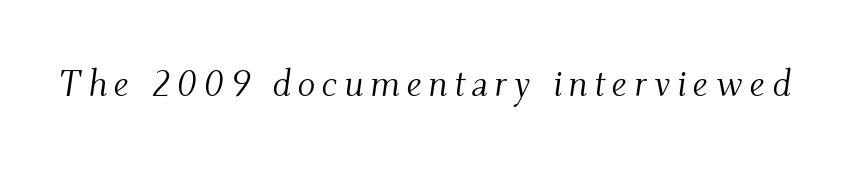
{"serif": "yes", "italic": "yes", "lean": "right", "slant_degrees": 9, "bold": "no", "weight": "light", "width": "normal", "stroke_contrast": "medium", "x_height": "small", "monospaced": "no", "underline": "no", "glyph_px": 37}
